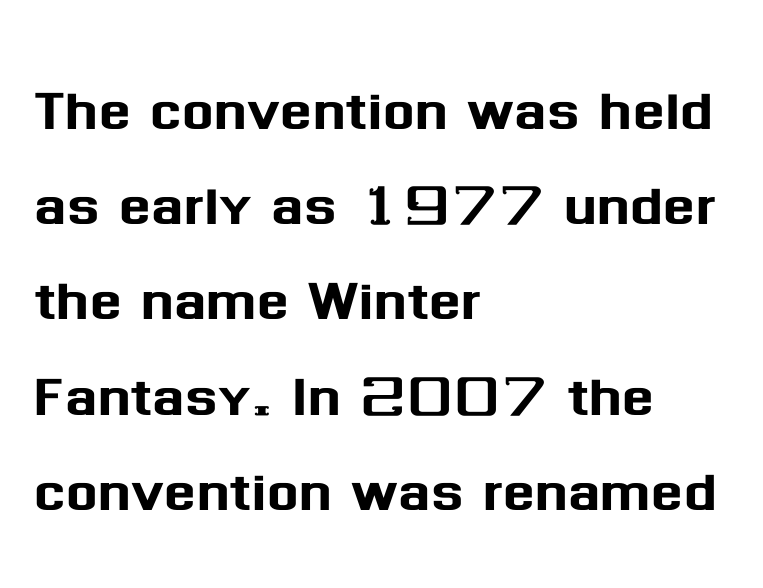
This rendering employs a face without finishing strokes, i.e., a sans-serif. The tracking reads as untouched default to a designer's eye. A bare baseline throughout the passage. Do the characters align in a grid? No, the font is proportional.
